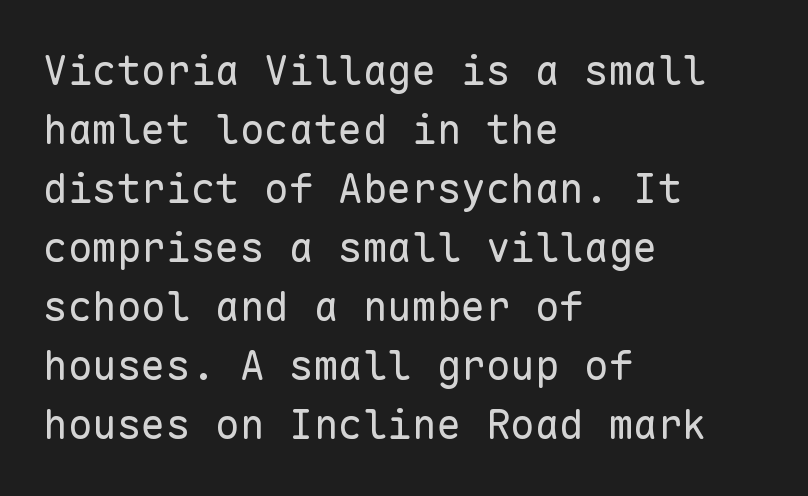
{"serif": "no", "italic": "no", "bold": "no", "weight": "regular", "width": "normal", "stroke_contrast": "low", "x_height": "medium", "monospaced": "yes", "underline": "no", "align": "left", "line_spacing": "normal", "line_spacing_ratio": 1.44, "letter_spacing": "normal", "letter_spacing_em": 0.0, "glyph_px": 41}
